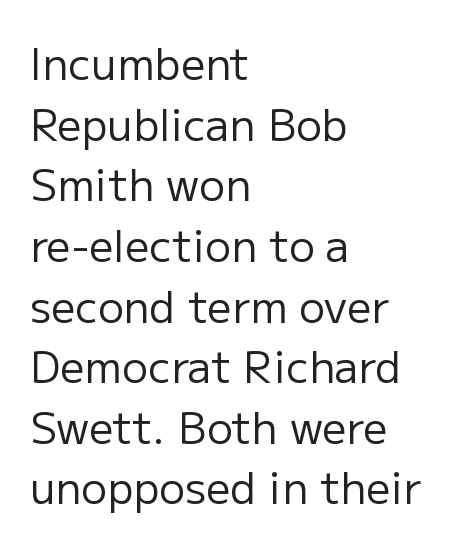
The image shows 43 px regular-weight sans-serif type, upright; set left-aligned, normal line spacing (1.41x), normal letter spacing, not underlined; low stroke contrast and a medium x-height.
